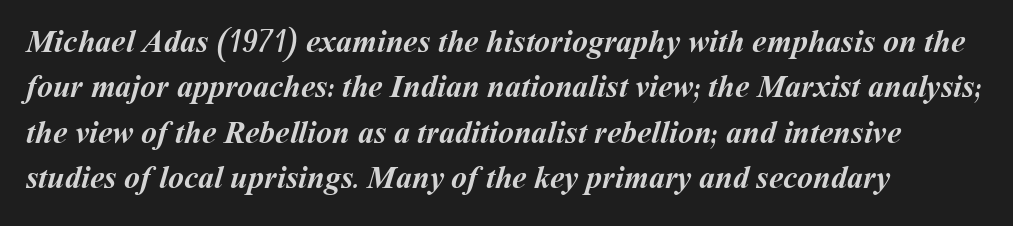
{"bold": "yes", "weight": "semibold", "width": "normal", "stroke_contrast": "medium", "x_height": "medium", "monospaced": "no", "underline": "no", "align": "left", "line_spacing": "normal", "line_spacing_ratio": 1.42, "letter_spacing": "normal", "letter_spacing_em": 0.0, "glyph_px": 32}
